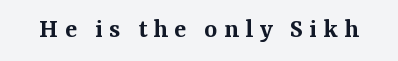
{"serif": "yes", "italic": "no", "bold": "semi", "weight": "semibold", "width": "normal", "stroke_contrast": "medium", "x_height": "medium", "monospaced": "no", "underline": "no", "letter_spacing": "wide", "letter_spacing_em": 0.22, "glyph_px": 28}
